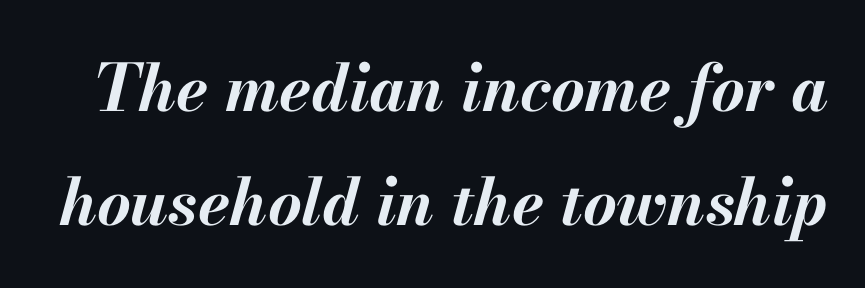
{"italic": "yes", "lean": "right", "slant_degrees": 13, "bold": "yes", "weight": "bold", "width": "normal", "stroke_contrast": "medium", "x_height": "small", "monospaced": "no", "underline": "no", "line_spacing_ratio": 1.75, "letter_spacing": "normal", "letter_spacing_em": 0.0, "glyph_px": 65}
